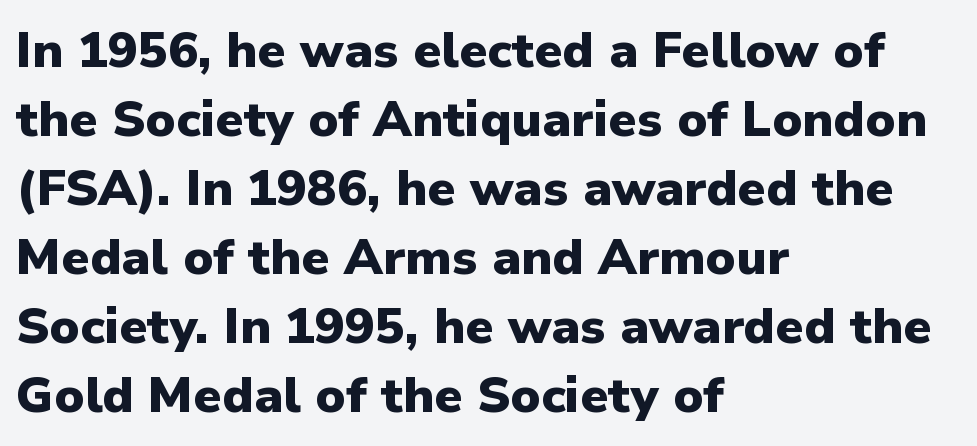
{"serif": "no", "italic": "no", "bold": "yes", "weight": "heavy", "width": "normal", "stroke_contrast": "low", "x_height": "medium", "monospaced": "no", "underline": "no", "align": "left", "line_spacing": "normal", "line_spacing_ratio": 1.38, "letter_spacing": "normal", "letter_spacing_em": 0.0, "glyph_px": 50}
